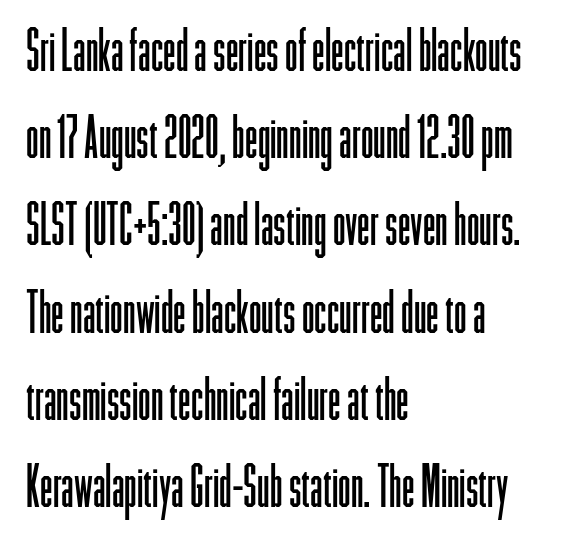
{"serif": "no", "italic": "no", "bold": "no", "weight": "light", "width": "condensed", "stroke_contrast": "low", "x_height": "medium", "monospaced": "no", "underline": "no", "align": "left", "line_spacing": "normal", "line_spacing_ratio": 1.53, "letter_spacing": "normal", "letter_spacing_em": 0.0, "glyph_px": 57}
